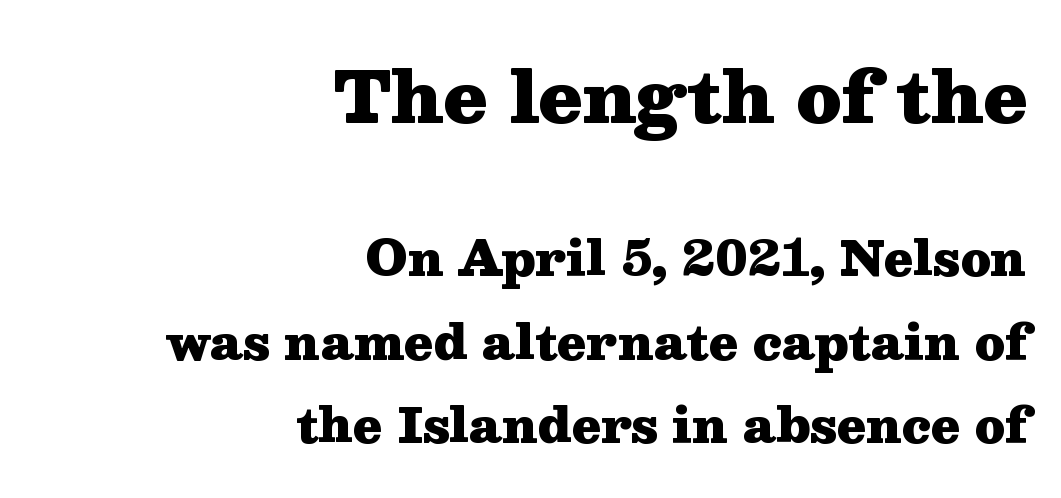
{"serif": "yes", "italic": "no", "bold": "yes", "weight": "heavy", "width": "wide", "stroke_contrast": "medium", "x_height": "medium", "monospaced": "no", "underline": "no", "align": "right", "line_spacing_ratio": 1.78, "letter_spacing": "normal", "letter_spacing_em": 0.0, "larger_block": "first", "size_ratio": 1.51, "glyph_px": 71}
